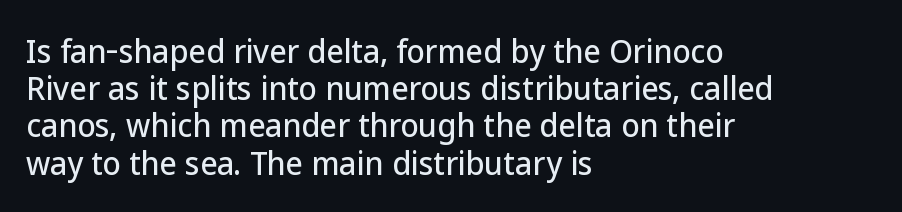
The image shows 30 px sans-serif type, upright; set left-aligned, line spacing 1.24x, normal letter spacing, not underlined; low stroke contrast and a medium x-height.
